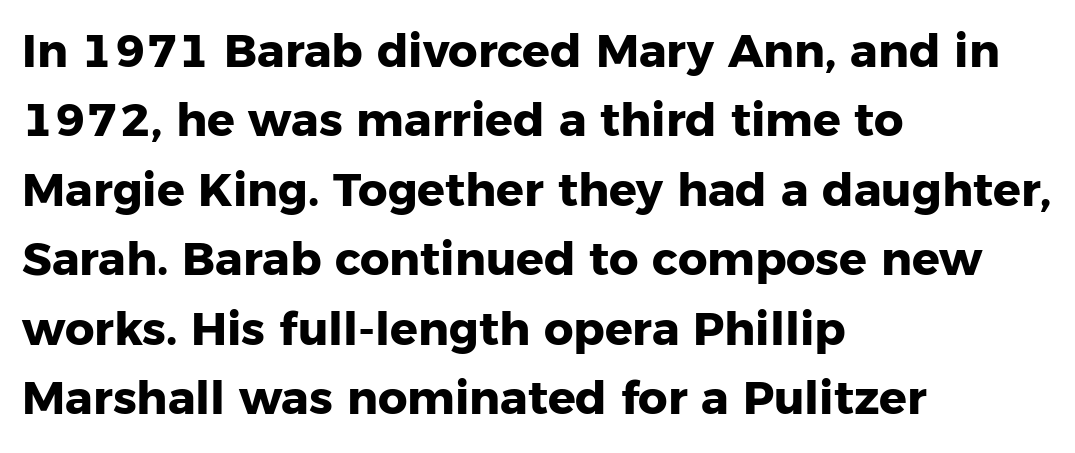
{"serif": "no", "italic": "no", "bold": "yes", "weight": "heavy", "width": "normal", "stroke_contrast": "low", "x_height": "medium", "monospaced": "no", "underline": "no", "align": "left", "line_spacing": "normal", "line_spacing_ratio": 1.51, "letter_spacing": "normal", "letter_spacing_em": 0.0, "glyph_px": 46}
